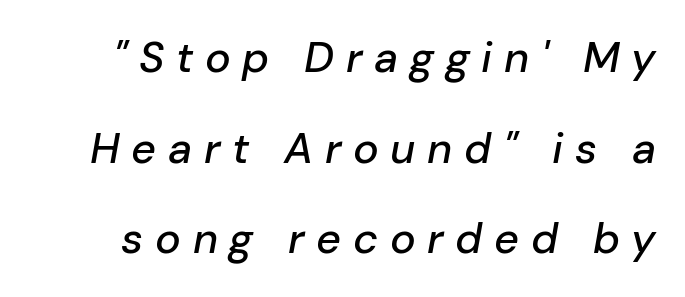
{"italic": "yes", "lean": "right", "slant_degrees": 10, "width": "normal", "stroke_contrast": "low", "x_height": "medium", "monospaced": "no", "underline": "no", "line_spacing": "loose", "line_spacing_ratio": 2.11, "letter_spacing": "wide", "letter_spacing_em": 0.27, "glyph_px": 43}
